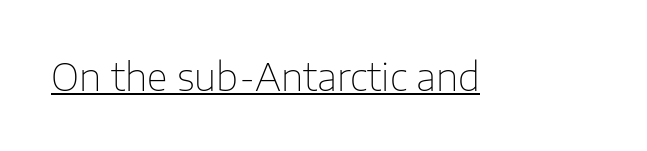
Think standard paragraph weight, or any step lighter than that. Is there an underline? Yes — a line sits under the letters. The rendering uses natural spacing where letterforms have individual widths. This is the regular roman posture of the typeface. Does extra space separate the letters? No, they use regular spacing. Font category for this specimen: sans-serif.
